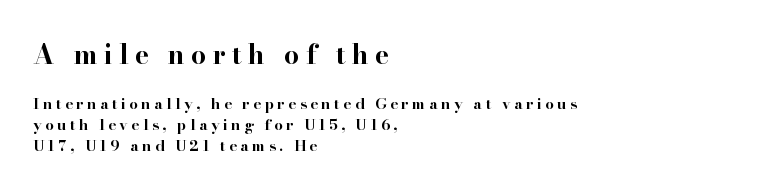
Q: Is the text bold? A: Yes.
Q: Is the text italic (slanted)? A: No, it is upright.
Q: Is the text underlined? A: No.
Q: How is the paragraph aligned? A: Left-aligned.
Q: Is the spacing between letters normal or unusually wide? A: Unusually wide.
Q: Is the spacing between lines tight, normal or loose? A: Normal.
Q: Which block of text is set in a larger size, the first (top) or the second (bottom)? A: The first (top) one.
